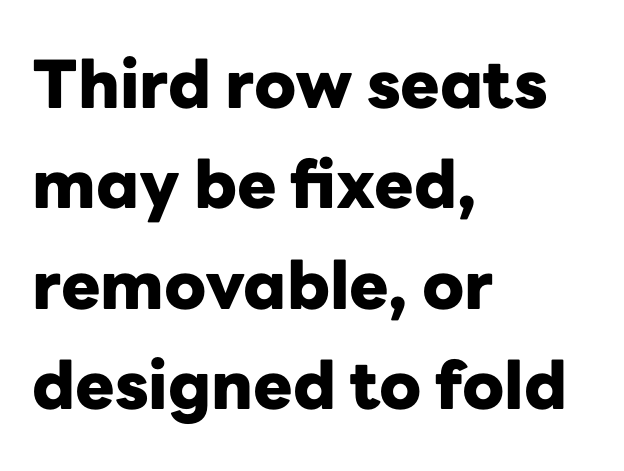
Q: Is the text bold? A: Yes.
Q: Is the text italic (slanted)? A: No, it is upright.
Q: Is the typeface a serif or a sans-serif typeface? A: Sans-serif.
Q: Is the text underlined? A: No.
Q: How is the paragraph aligned? A: Left-aligned.
Q: Is the spacing between letters normal or unusually wide? A: Normal.
Q: Is the spacing between lines tight, normal or loose? A: Normal.
Q: Width (condensed, normal, or wide)? A: Normal.
Q: Stroke contrast? A: Low.
Q: x-height? A: Medium.
Q: Monospaced? A: No.
